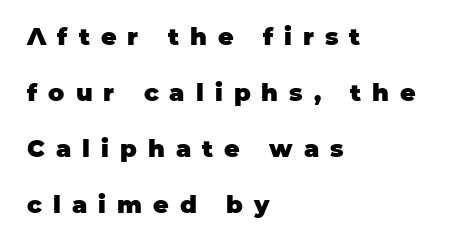
The image shows 24 px bold type, upright; set left-aligned, loose line spacing (2.33x), unusually wide letter spacing (+0.46 em), not underlined.
